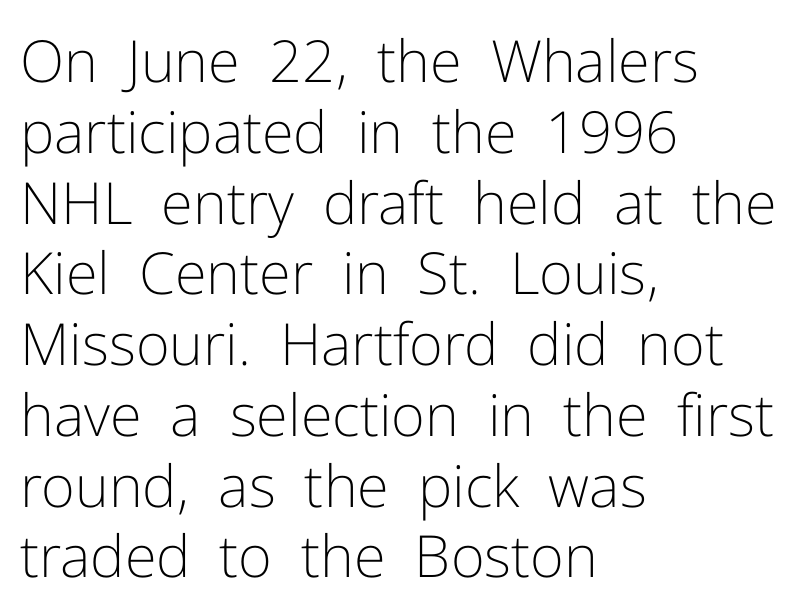
This rendering employs a face without finishing strokes, i.e., a sans-serif. Only glyphs here, with clear space below each row. Reading down the block, your eye returns to a fixed left position each line. Here the glyphs are tracked normally, forming tight word shapes. Nothing heavy about these letters — not bold at all.
